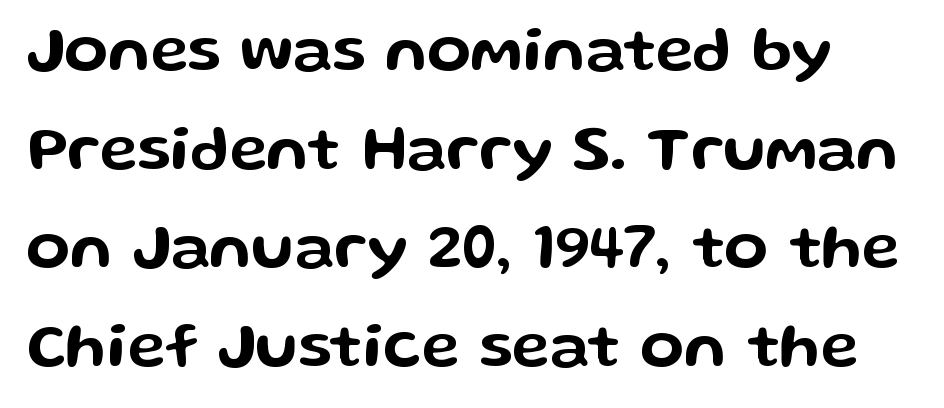
{"serif": "no", "italic": "no", "width": "wide", "stroke_contrast": "low", "x_height": "medium", "monospaced": "no", "underline": "no", "line_spacing": "normal", "line_spacing_ratio": 1.54, "letter_spacing": "normal", "letter_spacing_em": 0.0, "glyph_px": 64}
